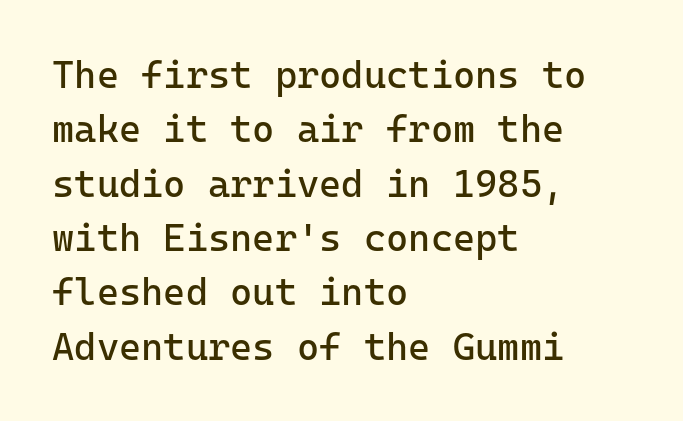
{"serif": "no", "italic": "no", "bold": "no", "weight": "regular", "width": "normal", "stroke_contrast": "low", "x_height": "medium", "monospaced": "yes", "underline": "no", "align": "left", "line_spacing": "normal", "line_spacing_ratio": 1.43, "letter_spacing": "normal", "letter_spacing_em": 0.0, "glyph_px": 38}
